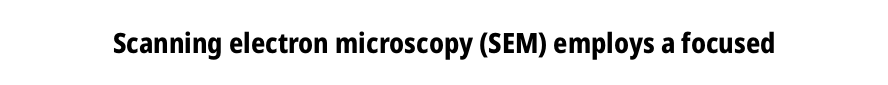
Is this a fixed-width face? No — the glyphs have proportional, varying widths. The face used here has the dense, thick strokes of a bold. The passage shown is not underscored anywhere. Examine the stroke ends and you'll find no serifs.
